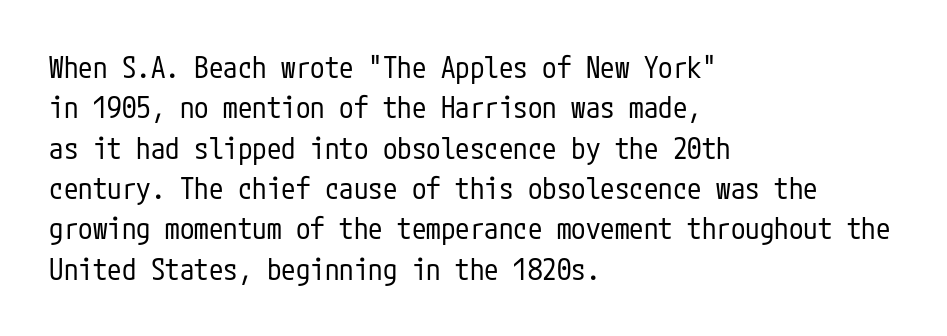
Stems here are at most as thick as an everyday book face. A typesetter would label this face a sans. Reading down the column, the eye jumps a familiar distance to each next line. The foot of each line stays bare and open. The horizontal fit of the characters is conventional and even. These lines were composed using upright roman letters.
